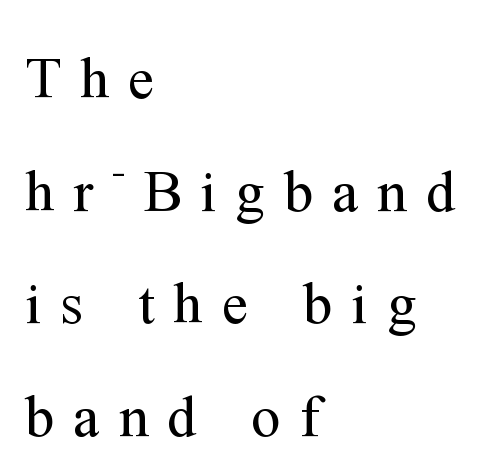
The image shows 59 px regular-weight serif type, upright; set left-aligned, loose line spacing (1.91x), unusually wide letter spacing (+0.32 em), not underlined; medium stroke contrast and a medium x-height.
